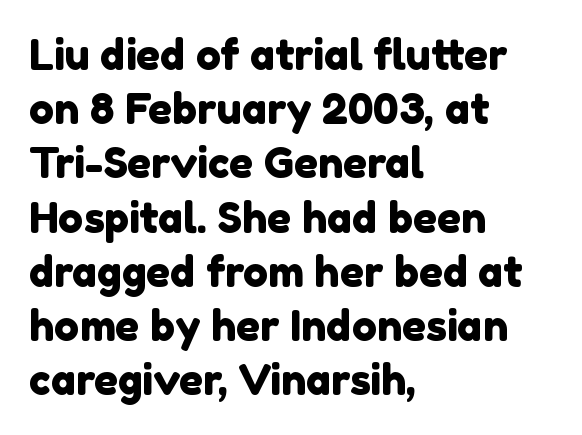
{"serif": "no", "width": "normal", "x_height": "medium", "monospaced": "no", "underline": "no", "align": "left", "line_spacing": "normal", "line_spacing_ratio": 1.29, "letter_spacing": "normal", "letter_spacing_em": 0.0, "glyph_px": 42}
